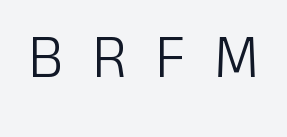
Q: Is the text bold? A: No.
Q: Is the text italic (slanted)? A: No, it is upright.
Q: Is the typeface a serif or a sans-serif typeface? A: Sans-serif.
Q: Is the text underlined? A: No.
Q: Is the spacing between letters normal or unusually wide? A: Unusually wide.
Q: Width (condensed, normal, or wide)? A: Normal.
Q: Stroke contrast? A: Low.
Q: x-height? A: Medium.
Q: Monospaced? A: No.
